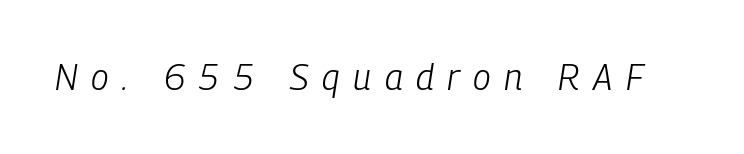
Q: Is the text bold? A: No.
Q: Is the text italic (slanted)? A: Yes, it leans right by about 9 degrees.
Q: Is the text underlined? A: No.
Q: Is the spacing between letters normal or unusually wide? A: Unusually wide.
Q: Width (condensed, normal, or wide)? A: Condensed.
Q: Stroke contrast? A: Low.
Q: x-height? A: Medium.
Q: Monospaced? A: No.
